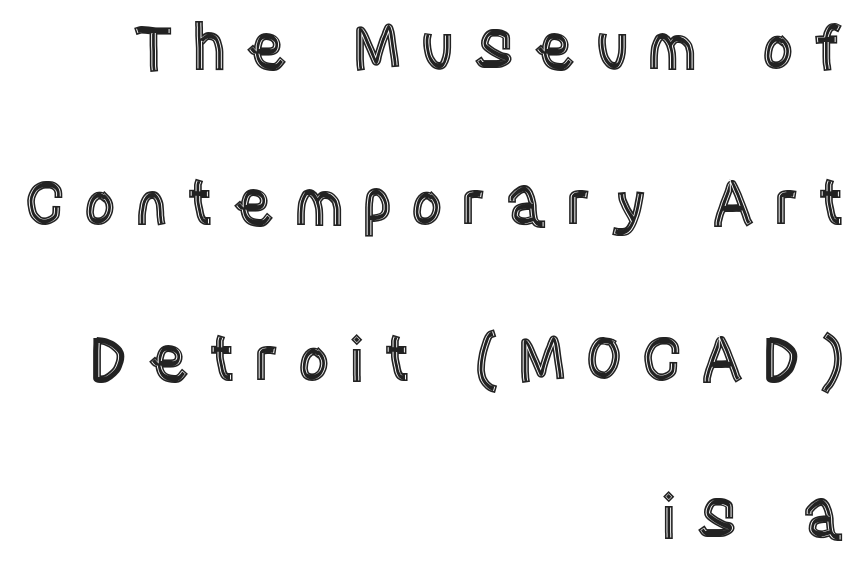
In terms of posture, this sample is upright. These lines have a slow, spaced-out rhythm from letter to letter. The strip under each line holds only bare page. The face used here is proportionally spaced, like ordinary book or web type. Horizontally, the lines are justified to the trailing edge only. What's the leading like? Stretched, with rows far apart.
